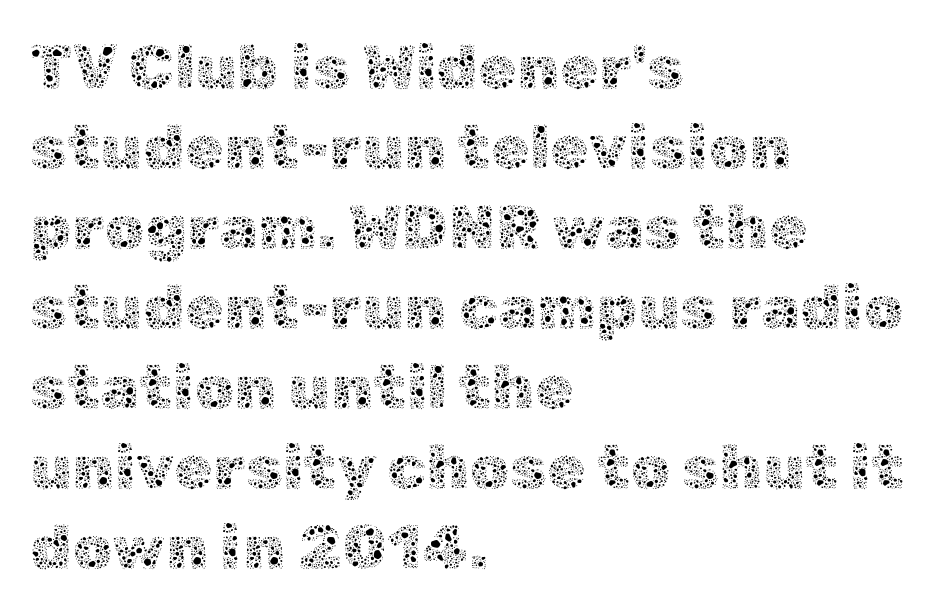
{"italic": "no", "bold": "no", "weight": "thin", "width": "normal", "x_height": "medium", "monospaced": "no", "underline": "no", "align": "left", "line_spacing": "normal", "line_spacing_ratio": 1.27, "letter_spacing": "normal", "letter_spacing_em": 0.0, "glyph_px": 63}
